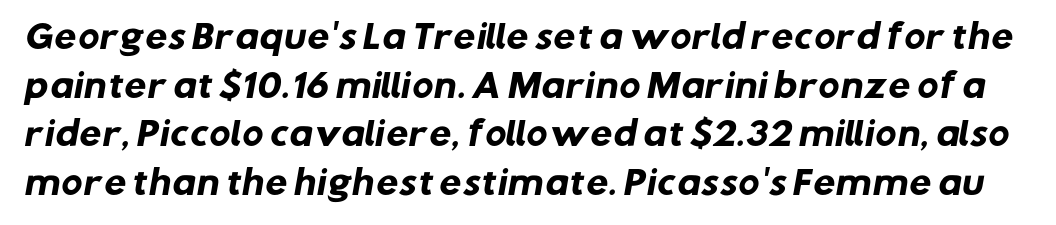
The typesetting leans heavy: a genuine bold. The glyphs are unaccompanied by any horizontal stroke below them. A normal amount of white space separates one row of letters from the next. Between one letter and the next there's only the usual sliver of space. Do the characters align in a grid? No, the font is proportional. This sample uses a sans-serif face.
